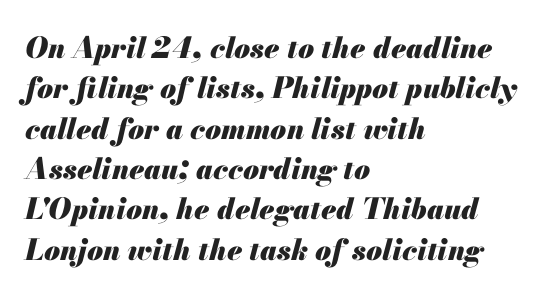
Q: Is the text bold? A: Yes.
Q: Is the text italic (slanted)? A: Yes, it leans right by about 13 degrees.
Q: Is the text underlined? A: No.
Q: How is the paragraph aligned? A: Left-aligned.
Q: Is the spacing between letters normal or unusually wide? A: Normal.
Q: Is the spacing between lines tight, normal or loose? A: Normal.
Q: Width (condensed, normal, or wide)? A: Normal.
Q: Stroke contrast? A: Medium.
Q: x-height? A: Small.
Q: Monospaced? A: No.
